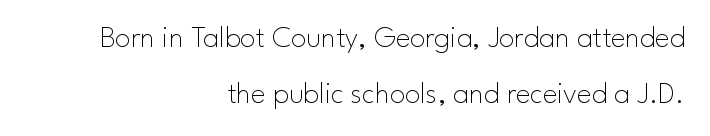
Q: Is the text bold? A: No.
Q: Is the text italic (slanted)? A: No, it is upright.
Q: Is the typeface a serif or a sans-serif typeface? A: Sans-serif.
Q: Is the text underlined? A: No.
Q: How is the paragraph aligned? A: Right-aligned.
Q: Is the spacing between letters normal or unusually wide? A: Normal.
Q: Width (condensed, normal, or wide)? A: Normal.
Q: Stroke contrast? A: Low.
Q: x-height? A: Small.
Q: Monospaced? A: No.
